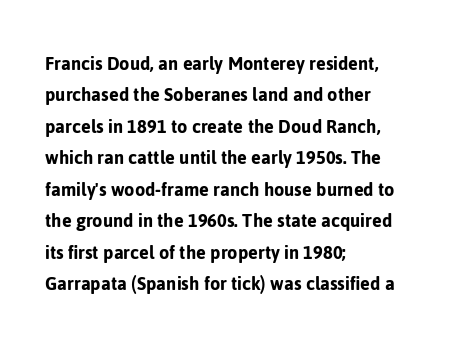
Q: Is the text italic (slanted)? A: No, it is upright.
Q: Is the text underlined? A: No.
Q: How is the paragraph aligned? A: Left-aligned.
Q: Is the spacing between letters normal or unusually wide? A: Normal.
Q: Is the spacing between lines tight, normal or loose? A: Normal.
